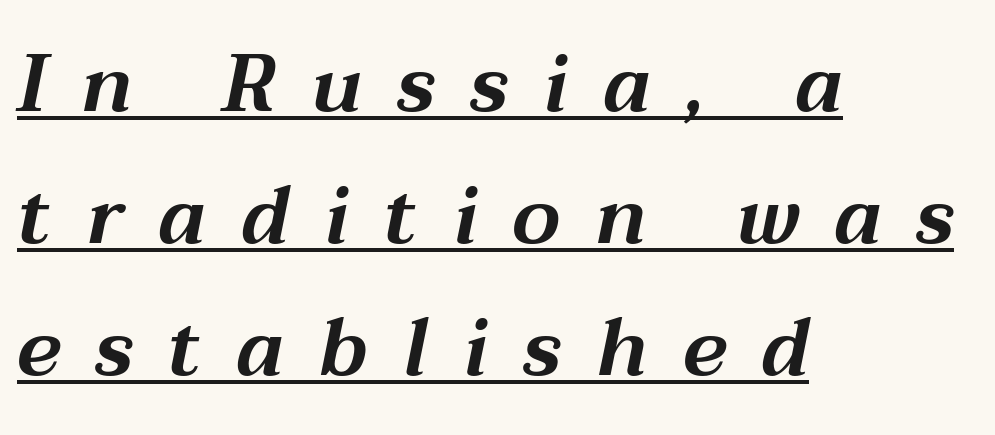
The rendering inserts visible extra space after every character. Check the space under the baseline: a stroke is drawn there. Style check: oblique. Think of a printed novel: that variable character pitch is what you see here.
